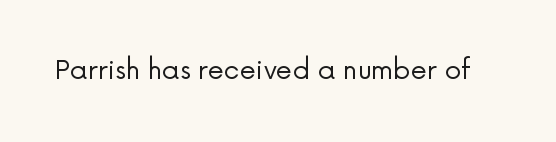
{"italic": "no", "bold": "no", "underline": "no", "letter_spacing": "normal", "letter_spacing_em": 0.0, "glyph_px": 26}
